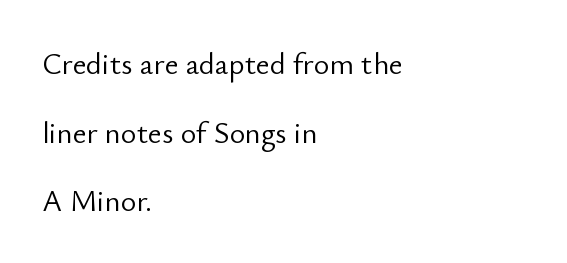
{"serif": "no", "italic": "no", "bold": "no", "weight": "light", "width": "normal", "stroke_contrast": "low", "x_height": "small", "monospaced": "no", "underline": "no", "align": "left", "line_spacing": "loose", "line_spacing_ratio": 2.29, "letter_spacing": "normal", "letter_spacing_em": 0.0, "glyph_px": 30}
